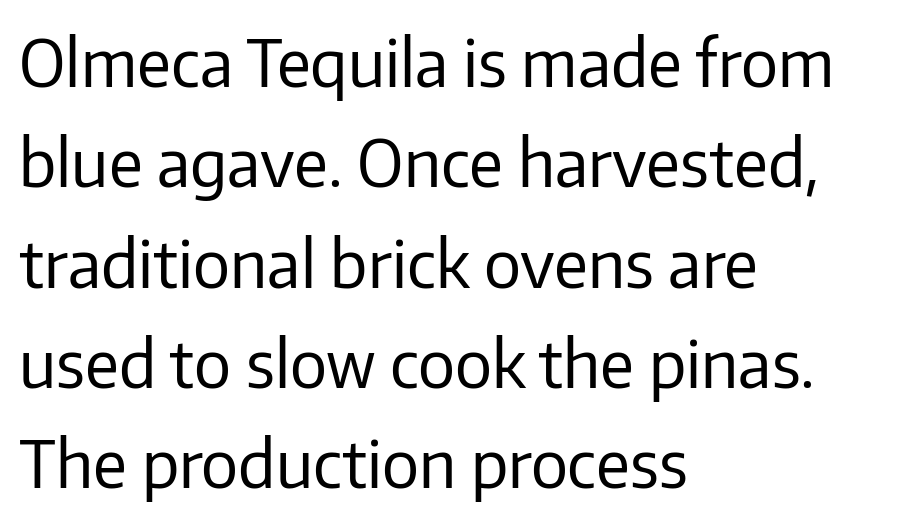
The image shows 66 px regular-weight sans-serif type, upright; set left-aligned, normal line spacing (1.52x), normal letter spacing, not underlined; low stroke contrast and a medium x-height.
